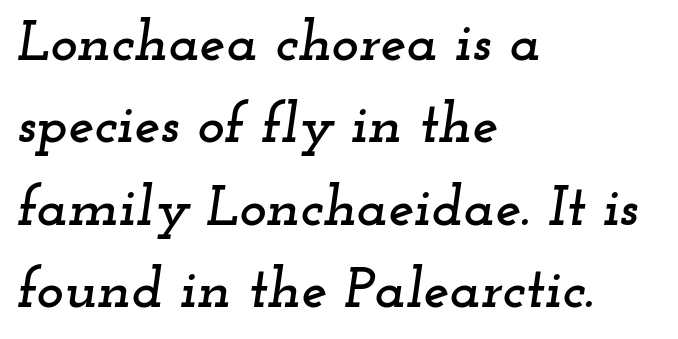
Check the space under the baseline: it is left empty. Does the leading feel generous? No, just average. Here the designer chose a conventional face with non-uniform glyph widths. The horizontal fit of the characters is conventional and even. Alignment: flush left.
